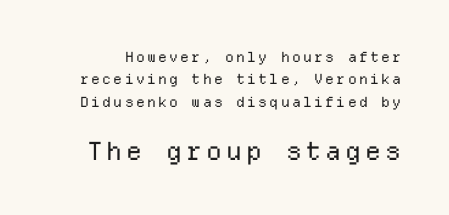
The image shows 25 px text type, upright; set normal line spacing (1.59x), not underlined; the second (bottom) block is 1.79x larger.
